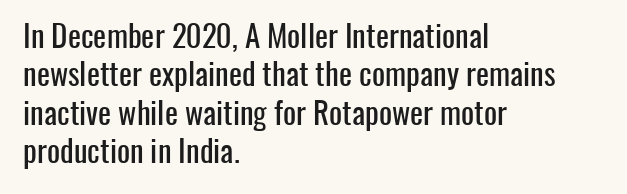
Q: Is the text italic (slanted)? A: No, it is upright.
Q: Is the typeface a serif or a sans-serif typeface? A: Sans-serif.
Q: Is the text underlined? A: No.
Q: How is the paragraph aligned? A: Left-aligned.
Q: Is the spacing between letters normal or unusually wide? A: Normal.
Q: Width (condensed, normal, or wide)? A: Condensed.
Q: Stroke contrast? A: Low.
Q: x-height? A: Medium.
Q: Monospaced? A: No.
